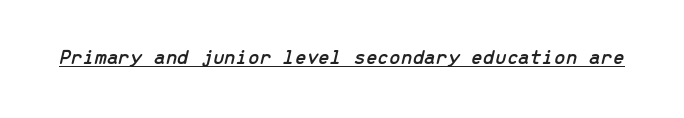
The image shows 21 px text type, italic (leaning right); set normal letter spacing, underlined.
